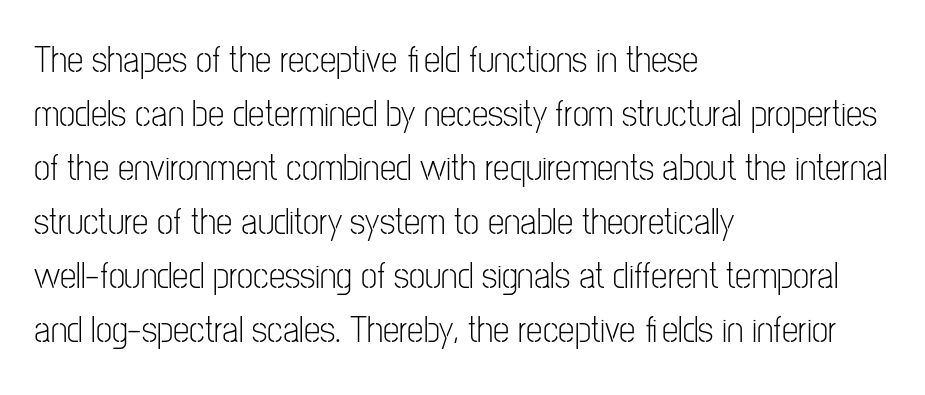
{"serif": "no", "italic": "no", "bold": "no", "weight": "light", "width": "condensed", "stroke_contrast": "low", "x_height": "medium", "monospaced": "no", "underline": "no", "align": "left", "line_spacing": "normal", "line_spacing_ratio": 1.46, "letter_spacing": "normal", "letter_spacing_em": 0.0, "glyph_px": 37}
